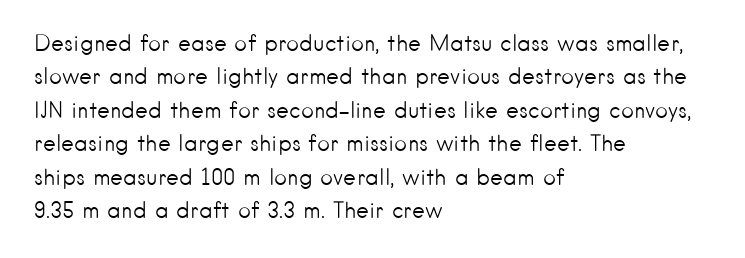
Summary of vertical rhythm: regular, with standard interline spacing. No extra ink here — the face is not bold. Quick note: not italic, upright. Horizontal alignment here is leftward, the default for most running prose.
